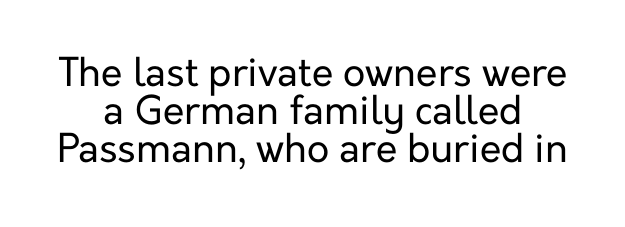
{"serif": "no", "italic": "no", "bold": "no", "weight": "regular", "width": "normal", "stroke_contrast": "low", "x_height": "medium", "monospaced": "no", "underline": "no", "align": "center", "line_spacing": "tight", "line_spacing_ratio": 0.98, "letter_spacing": "normal", "letter_spacing_em": 0.0, "glyph_px": 39}
